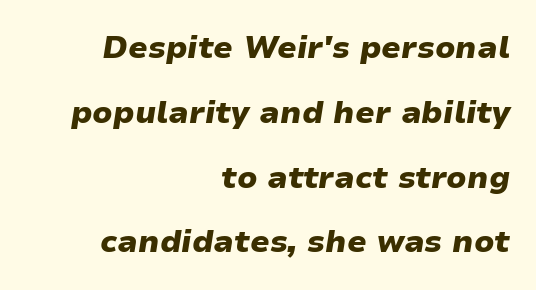
Spacing verdict: proportional, widths tailored to each character. The letters are bold, with thick, heavy strokes. The string is rendered with underlining switched off. A typesetter would mark this as italic.
